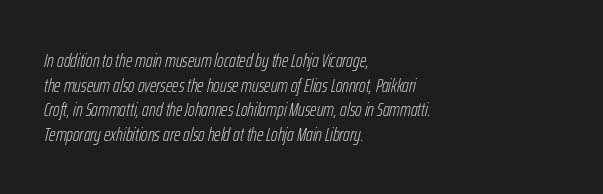
{"italic": "yes", "lean": "right", "slant_degrees": 12, "bold": "no", "underline": "no", "align": "left", "line_spacing_ratio": 1.23, "letter_spacing": "normal", "letter_spacing_em": 0.0, "glyph_px": 20}
